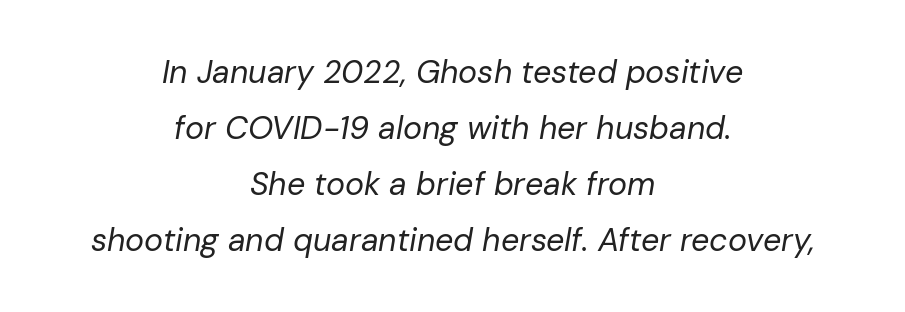
Letters have the restrained weight of plain body copy at most. Inter-character spacing is left at the font's built-in metrics. A typesetter would mark this as italic. The text block is weighted toward neither margin, spreading evenly from the middle.
